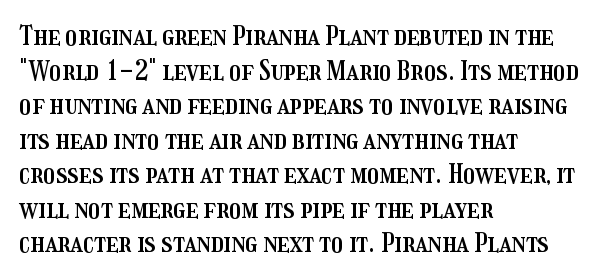
{"italic": "no", "underline": "no", "align": "left", "line_spacing": "normal", "line_spacing_ratio": 1.28, "letter_spacing": "normal", "letter_spacing_em": 0.0, "glyph_px": 27}
